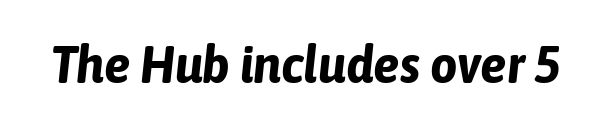
The image shows 53 px bold, condensed type, italic (leaning right); set normal letter spacing, not underlined; low stroke contrast and a medium x-height.
